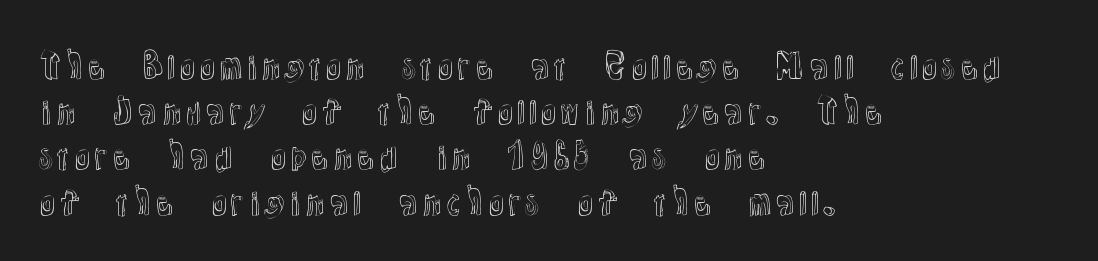
Italic: no, the glyphs are upright roman. The zone under the glyphs is completely vacant. Teacher's note: observe the even left margin — that is flush-left alignment. The rows are spaced the way most documents space them. Tracking here is standard; glyphs follow each other at the usual distance. Is this a fixed-width face? No — the glyphs have proportional, varying widths.
